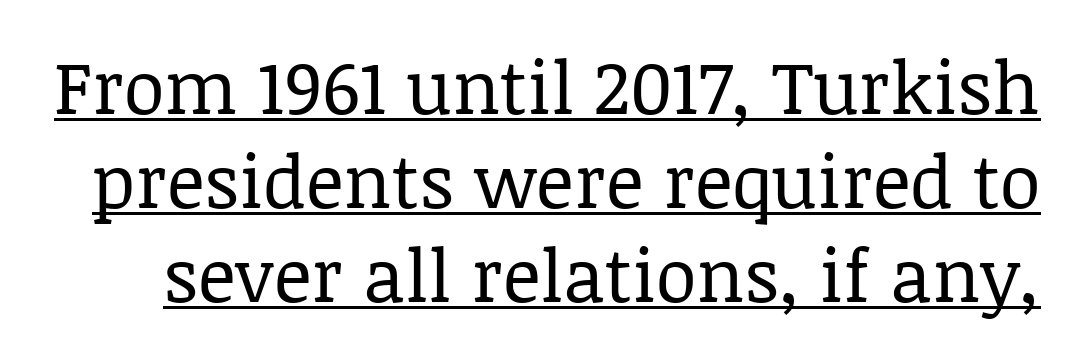
Q: Is the text bold? A: No.
Q: Is the text italic (slanted)? A: No, it is upright.
Q: Is the typeface a serif or a sans-serif typeface? A: Serif.
Q: Is the text underlined? A: Yes.
Q: Is the spacing between letters normal or unusually wide? A: Normal.
Q: Is the spacing between lines tight, normal or loose? A: Normal.
Q: Width (condensed, normal, or wide)? A: Normal.
Q: Stroke contrast? A: Low.
Q: x-height? A: Large.
Q: Monospaced? A: No.
